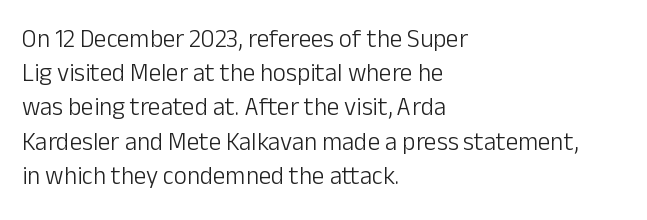
Q: Is the text bold? A: No.
Q: Is the text italic (slanted)? A: No, it is upright.
Q: Is the text underlined? A: No.
Q: How is the paragraph aligned? A: Left-aligned.
Q: Is the spacing between letters normal or unusually wide? A: Normal.
Q: Is the spacing between lines tight, normal or loose? A: Normal.
